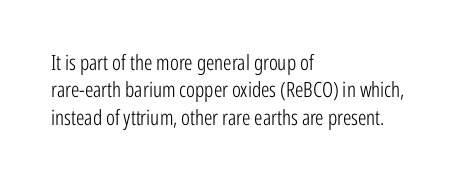
The image shows 21 px text type, upright; set left-aligned, normal line spacing (1.3x), normal letter spacing, not underlined.
